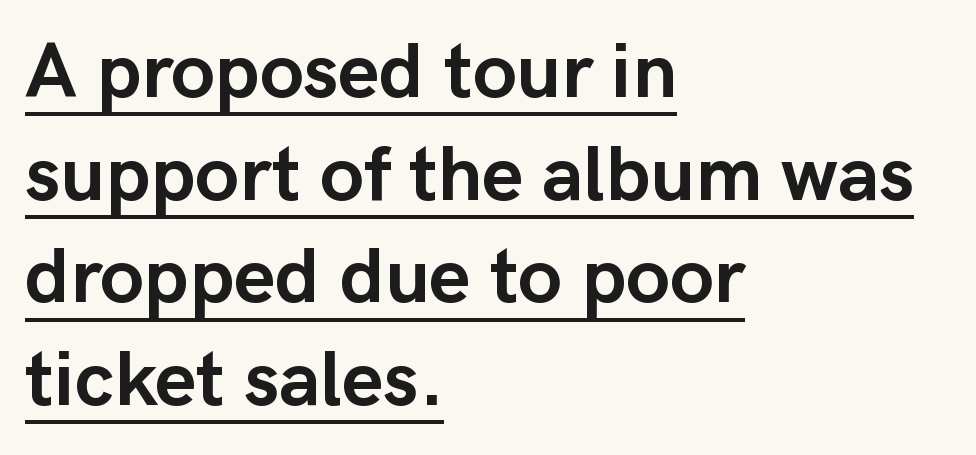
These lines were composed using upright roman letters. The sample's only ornament is a line tracing under the words. Think of a printed novel: that variable character pitch is what you see here. The face used here is a sans, in the tradition of grotesques and geometrics.
